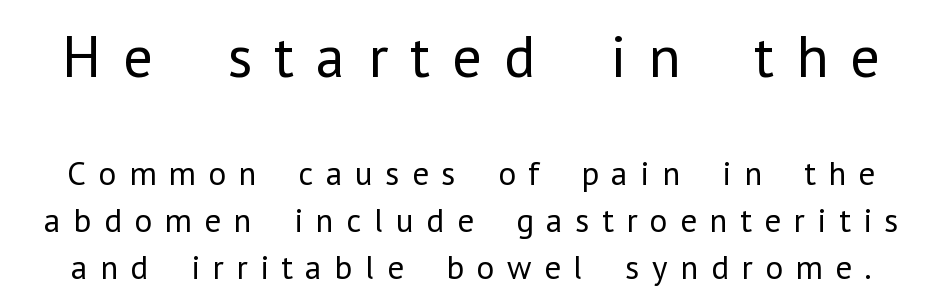
{"serif": "no", "italic": "no", "bold": "no", "weight": "regular", "width": "normal", "stroke_contrast": "low", "x_height": "medium", "monospaced": "no", "underline": "no", "line_spacing": "normal", "line_spacing_ratio": 1.38, "letter_spacing": "wide", "letter_spacing_em": 0.37, "larger_block": "first", "size_ratio": 1.76, "glyph_px": 60}
